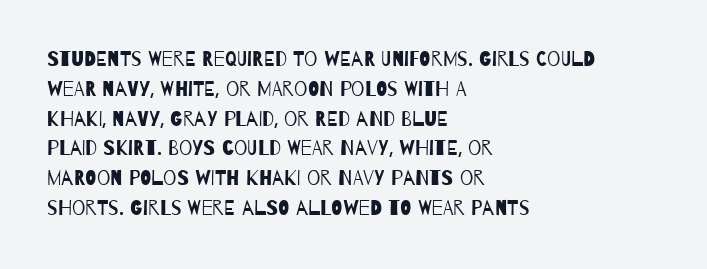
{"bold": "no", "underline": "no", "align": "left", "line_spacing": "normal", "line_spacing_ratio": 1.42, "letter_spacing": "normal", "letter_spacing_em": 0.0, "glyph_px": 21}
